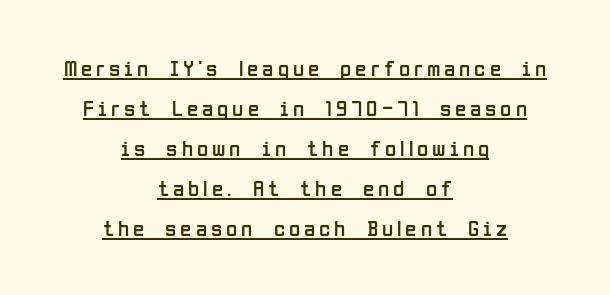
The image shows 23 px text type, upright; set centered, line spacing 1.74x, underlined.
